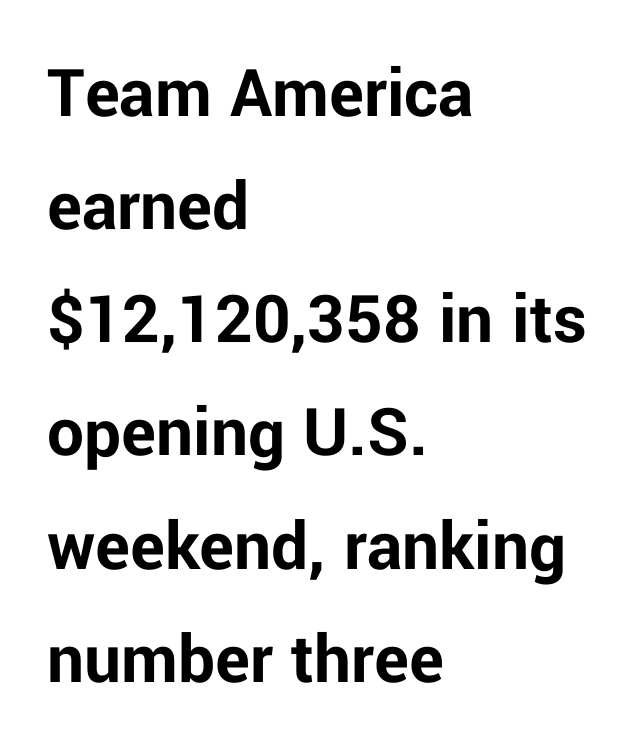
Q: Is the text bold? A: Yes.
Q: Is the text italic (slanted)? A: No, it is upright.
Q: Is the typeface a serif or a sans-serif typeface? A: Sans-serif.
Q: Is the text underlined? A: No.
Q: How is the paragraph aligned? A: Left-aligned.
Q: Is the spacing between letters normal or unusually wide? A: Normal.
Q: Is the spacing between lines tight, normal or loose? A: Normal.
Q: Width (condensed, normal, or wide)? A: Normal.
Q: Stroke contrast? A: Low.
Q: x-height? A: Medium.
Q: Monospaced? A: No.
